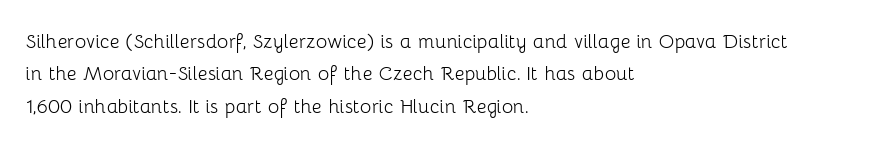
The image shows 24 px text type, upright; set left-aligned, normal line spacing (1.35x), normal letter spacing, not underlined.
